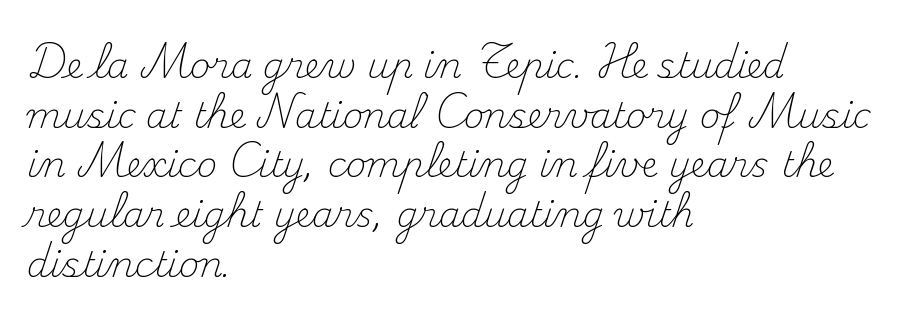
Q: Is the text bold? A: No.
Q: Is the text italic (slanted)? A: Yes.
Q: Is the typeface a serif or a sans-serif typeface? A: Serif.
Q: Is the text underlined? A: No.
Q: How is the paragraph aligned? A: Left-aligned.
Q: Is the spacing between letters normal or unusually wide? A: Normal.
Q: Is the spacing between lines tight, normal or loose? A: Normal.
Q: Width (condensed, normal, or wide)? A: Normal.
Q: Stroke contrast? A: Medium.
Q: x-height? A: Small.
Q: Monospaced? A: No.
